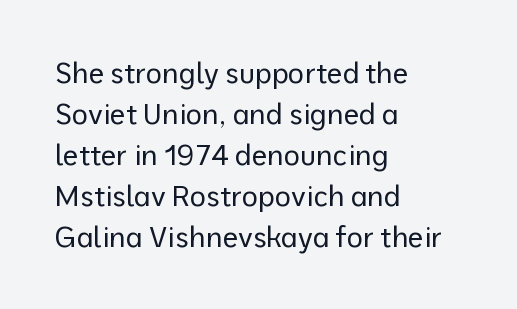
Glance below the letters and you will spot only blank space. These lines are set flush left with a ragged right edge. Upright lettering throughout. Leading matches the norm, producing a regular column.
